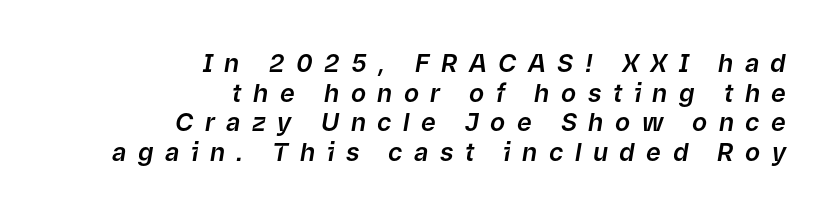
Type without underlining. Typeset ragged left — the right edge is the straight one. The typography opts for an oblique posture over an upright one. Someone cranked the tracking dial way up on this one.
